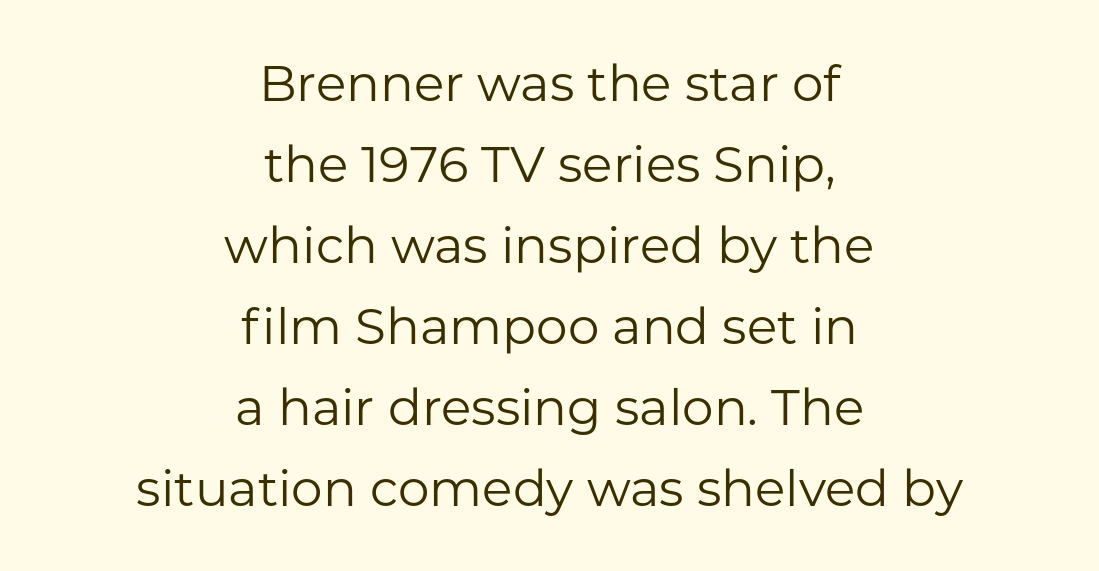
Q: Is the text bold? A: No.
Q: Is the text italic (slanted)? A: No, it is upright.
Q: Is the typeface a serif or a sans-serif typeface? A: Sans-serif.
Q: Is the text underlined? A: No.
Q: How is the paragraph aligned? A: Centered.
Q: Is the spacing between letters normal or unusually wide? A: Normal.
Q: Is the spacing between lines tight, normal or loose? A: Normal.
Q: Width (condensed, normal, or wide)? A: Normal.
Q: Stroke contrast? A: Low.
Q: x-height? A: Medium.
Q: Monospaced? A: No.
